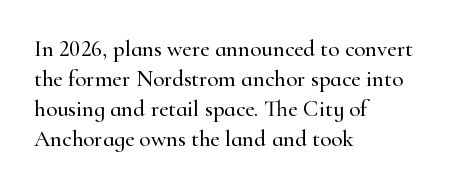
The ragged edge is on the right, which tells us the setting is flush left. What's the leading like? Ordinary, nothing unusual. Posture: straight, roman, zero tilt. The face used here is rendered with its standard letterfit. Letters rest on an invisible, unmarked baseline.
